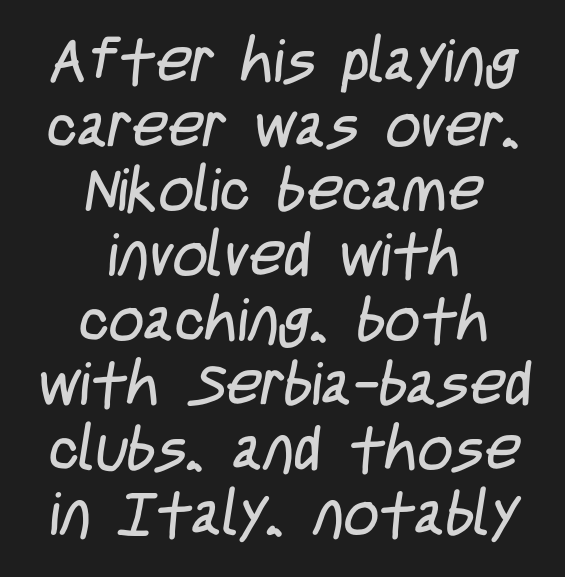
{"serif": "no", "bold": "no", "weight": "regular", "width": "condensed", "stroke_contrast": "low", "x_height": "large", "monospaced": "no", "underline": "no", "align": "center", "line_spacing": "tight", "line_spacing_ratio": 1.06, "letter_spacing": "normal", "letter_spacing_em": 0.0, "glyph_px": 61}
